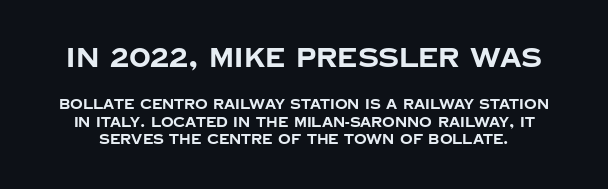
What's the leading like? Ordinary, nothing unusual. Nobody drew a line under any word here. The horizontal fit of the characters is conventional and even. Typesetter's note: full bold, strokes at maximum text heaviness.
